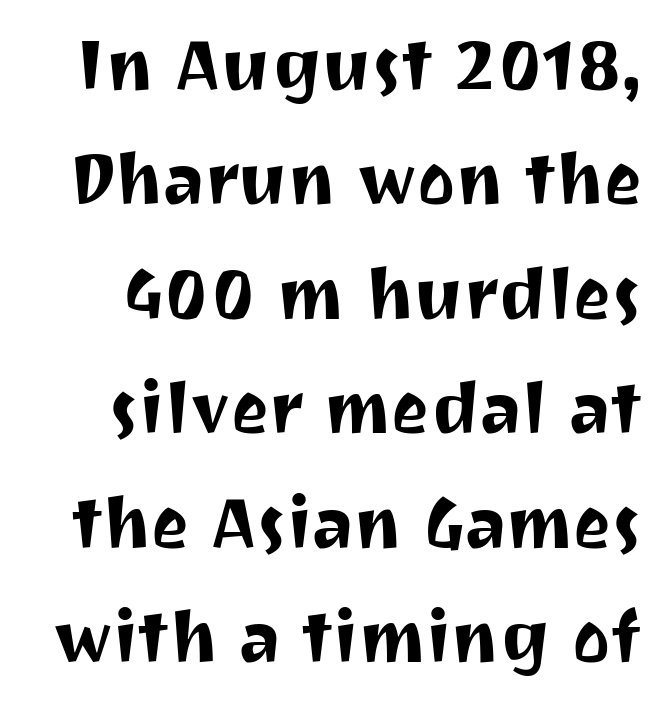
{"serif": "no", "italic": "no", "width": "normal", "stroke_contrast": "medium", "x_height": "medium", "monospaced": "no", "underline": "no", "line_spacing": "normal", "line_spacing_ratio": 1.59, "letter_spacing": "normal", "letter_spacing_em": 0.0, "glyph_px": 72}
